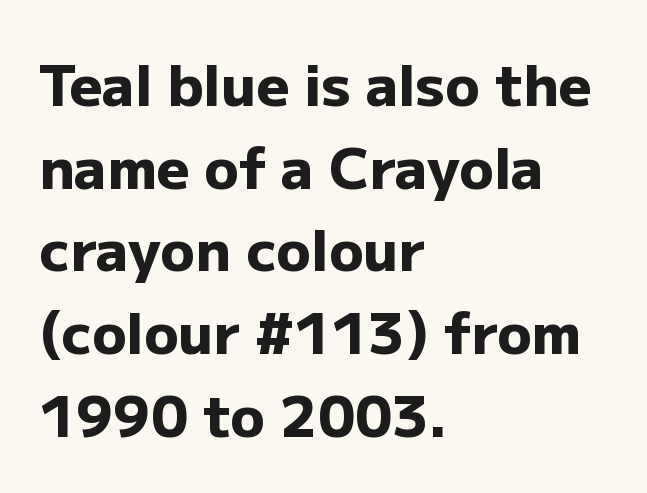
{"serif": "no", "italic": "no", "bold": "yes", "weight": "heavy", "width": "normal", "stroke_contrast": "low", "x_height": "medium", "monospaced": "no", "underline": "no", "align": "left", "line_spacing": "normal", "line_spacing_ratio": 1.45, "letter_spacing": "normal", "letter_spacing_em": 0.0, "glyph_px": 57}
